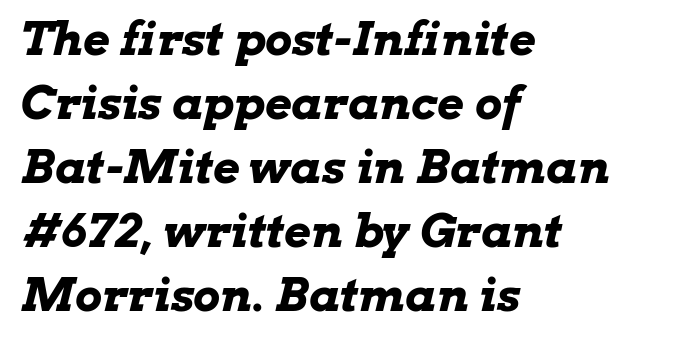
The image shows 46 px bold, wide type, italic (leaning right); set left-aligned, normal line spacing (1.39x), normal letter spacing, not underlined; low stroke contrast and a medium x-height.
